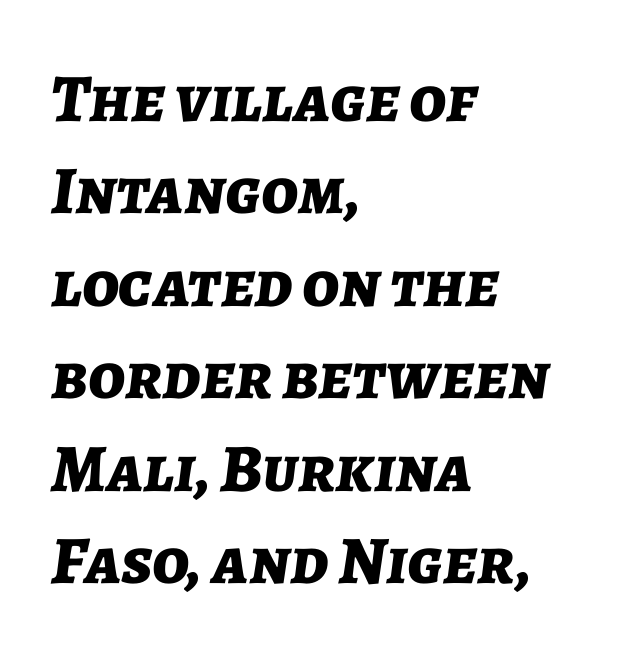
A typesetter would mark this as italic. The face used here is proportionally spaced, like ordinary book or web type. Look at the tracking — it's just the regular setting, nothing added. Only glyphs here, with clear space below each row. The rendering anchors every line to the left-hand side.
